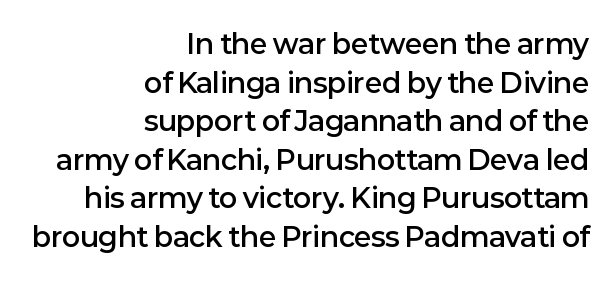
The image shows 27 px text type, upright; set right-aligned, normal line spacing (1.43x), normal letter spacing, not underlined.
